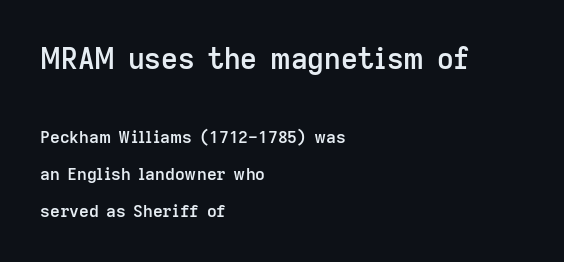
{"serif": "no", "italic": "no", "bold": "semi", "weight": "semibold", "width": "normal", "stroke_contrast": "low", "x_height": "medium", "monospaced": "no", "underline": "no", "align": "left", "line_spacing": "loose", "line_spacing_ratio": 2.17, "letter_spacing": "normal", "letter_spacing_em": 0.0, "larger_block": "first", "size_ratio": 1.71, "glyph_px": 29}
